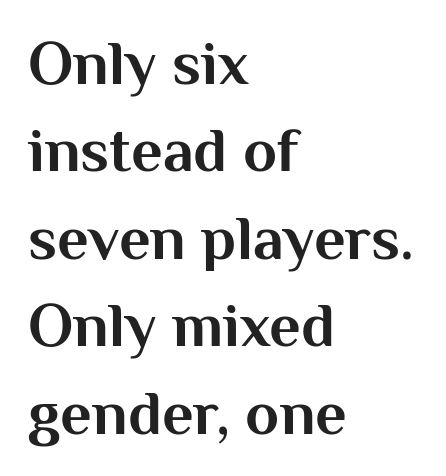
Q: Is the text bold? A: Yes.
Q: Is the text italic (slanted)? A: No, it is upright.
Q: Is the typeface a serif or a sans-serif typeface? A: Sans-serif.
Q: Is the text underlined? A: No.
Q: How is the paragraph aligned? A: Left-aligned.
Q: Is the spacing between letters normal or unusually wide? A: Normal.
Q: Is the spacing between lines tight, normal or loose? A: Normal.
Q: Width (condensed, normal, or wide)? A: Normal.
Q: Stroke contrast? A: Medium.
Q: x-height? A: Medium.
Q: Monospaced? A: No.
